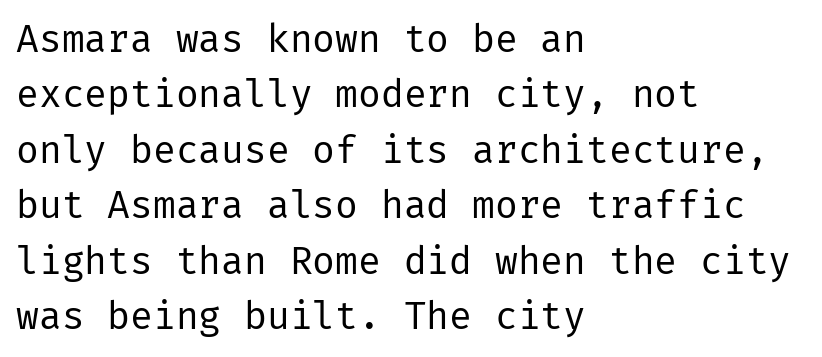
The image shows 38 px regular-weight sans-serif type, upright; set left-aligned, normal line spacing (1.46x), normal letter spacing, not underlined; low stroke contrast and a medium x-height.
